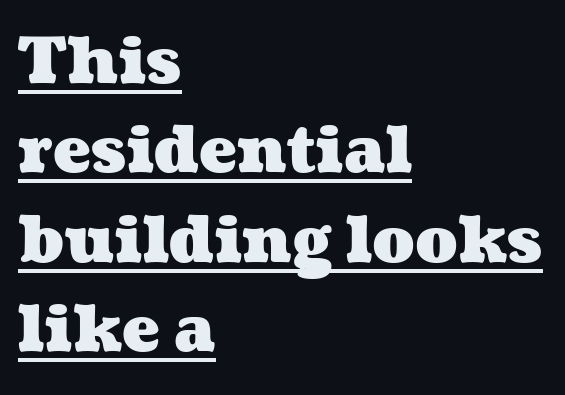
The image shows 63 px heavy, wide type; set left-aligned, normal line spacing (1.42x), normal letter spacing, underlined; medium stroke contrast and a medium x-height.
